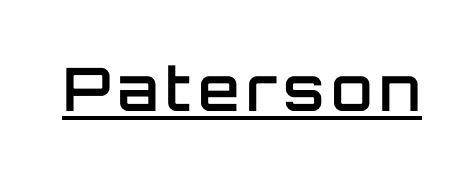
The image shows 60 px semibold sans-serif type, upright; set underlined; low stroke contrast and a large x-height.
